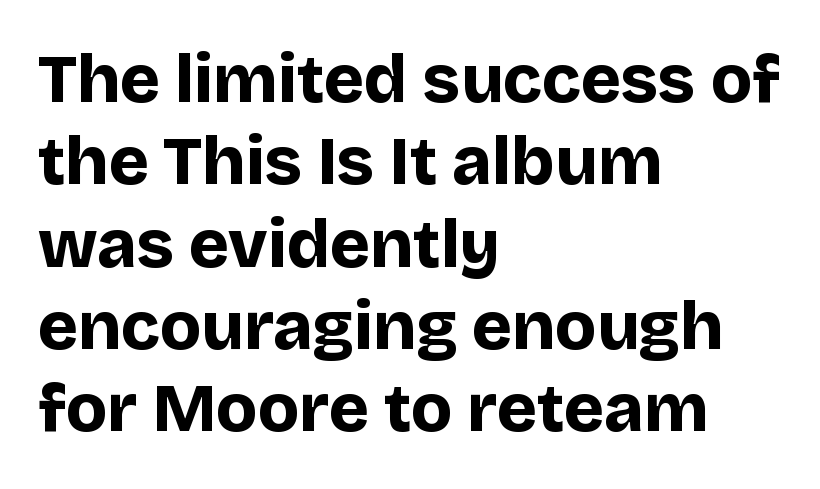
The image shows 68 px bold sans-serif type, upright; set left-aligned, line spacing 1.21x, normal letter spacing, not underlined; low stroke contrast and a large x-height.
